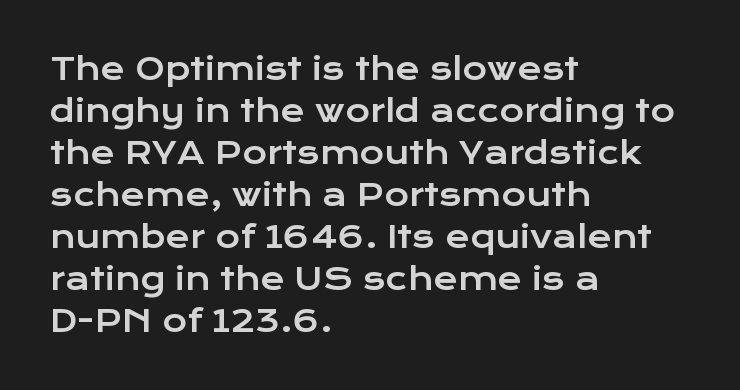
{"serif": "no", "italic": "no", "width": "wide", "stroke_contrast": "low", "x_height": "medium", "monospaced": "no", "underline": "no", "align": "left", "line_spacing": "normal", "line_spacing_ratio": 1.4, "letter_spacing": "normal", "letter_spacing_em": 0.0, "glyph_px": 30}
